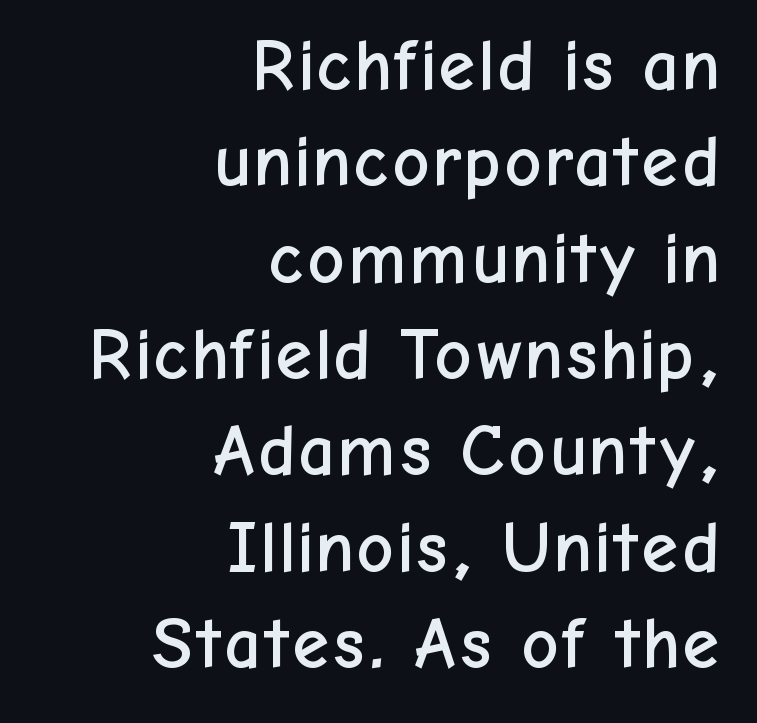
Note: no serifs on the glyphs. Beneath every word, the page is bare. The type sits square on the baseline with zero lean. Evenly set lines give the paragraph a standard silhouette. The letterforms sit shoulder to shoulder at normal distance.
